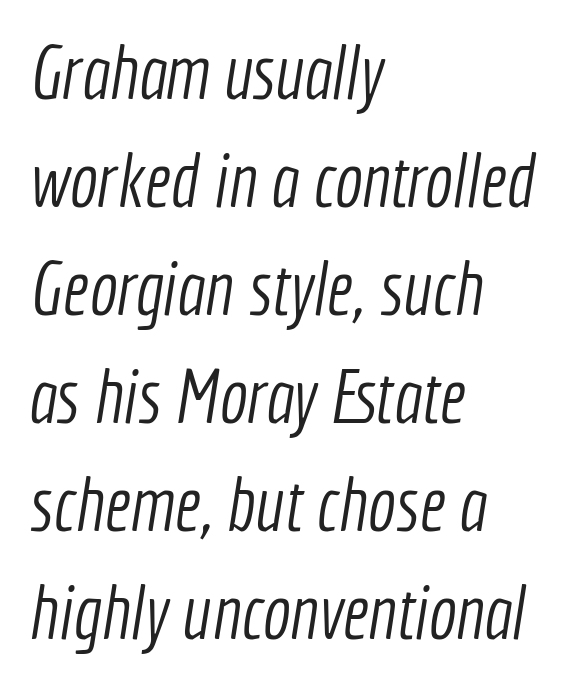
Q: Is the text bold? A: No.
Q: Is the typeface a serif or a sans-serif typeface? A: Sans-serif.
Q: Is the text underlined? A: No.
Q: How is the paragraph aligned? A: Left-aligned.
Q: Is the spacing between letters normal or unusually wide? A: Normal.
Q: Is the spacing between lines tight, normal or loose? A: Normal.
Q: Width (condensed, normal, or wide)? A: Condensed.
Q: x-height? A: Medium.
Q: Monospaced? A: No.
